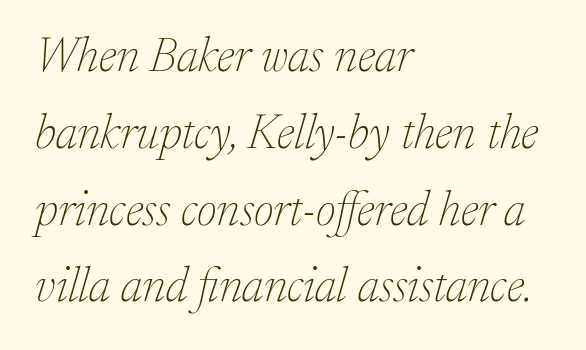
Q: Is the text bold? A: No.
Q: Is the text italic (slanted)? A: Yes, it leans right by about 17 degrees.
Q: Is the typeface a serif or a sans-serif typeface? A: Serif.
Q: Is the text underlined? A: No.
Q: How is the paragraph aligned? A: Left-aligned.
Q: Is the spacing between letters normal or unusually wide? A: Normal.
Q: Is the spacing between lines tight, normal or loose? A: Normal.
Q: Width (condensed, normal, or wide)? A: Normal.
Q: Stroke contrast? A: Low.
Q: x-height? A: Medium.
Q: Monospaced? A: No.
